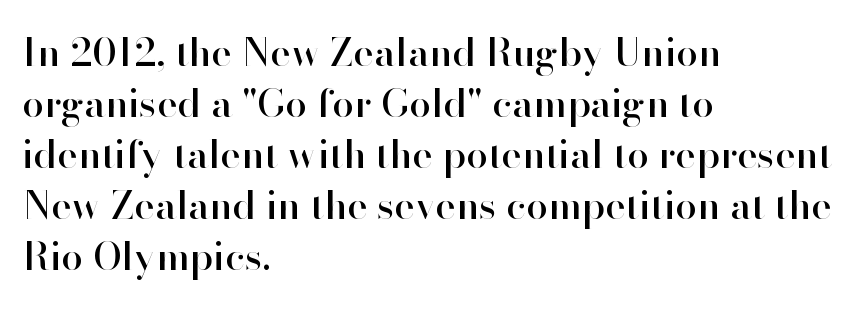
{"serif": "no", "italic": "no", "width": "normal", "stroke_contrast": "high", "x_height": "small", "monospaced": "no", "underline": "no", "align": "left", "line_spacing": "normal", "line_spacing_ratio": 1.31, "letter_spacing": "normal", "letter_spacing_em": 0.0, "glyph_px": 39}
